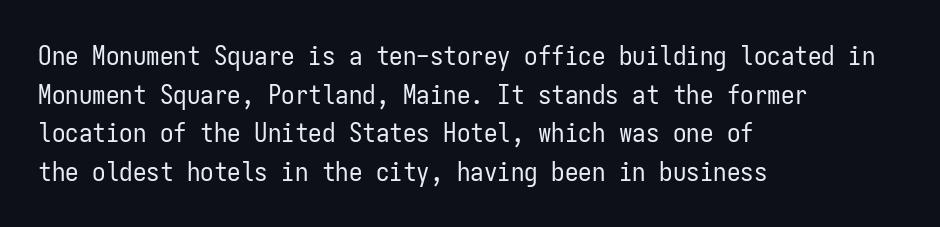
Q: Is the text bold? A: No.
Q: Is the text italic (slanted)? A: No, it is upright.
Q: Is the text underlined? A: No.
Q: How is the paragraph aligned? A: Left-aligned.
Q: Is the spacing between letters normal or unusually wide? A: Normal.
Q: Is the spacing between lines tight, normal or loose? A: Normal.
